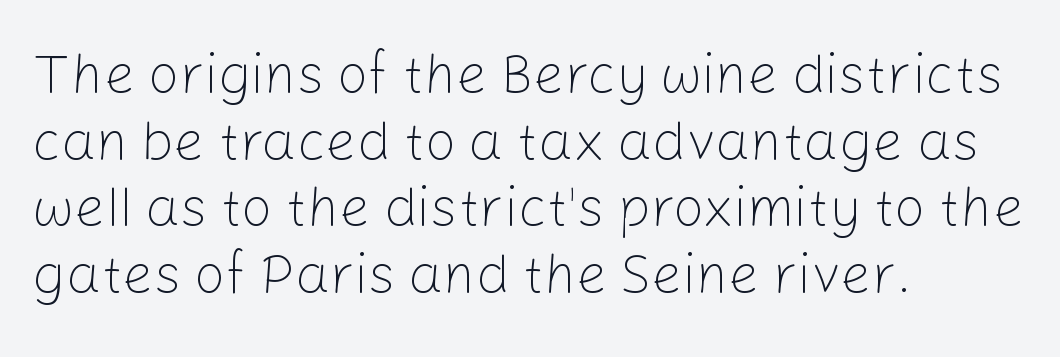
{"serif": "no", "italic": "no", "bold": "no", "weight": "light", "width": "normal", "stroke_contrast": "low", "x_height": "medium", "monospaced": "no", "underline": "no", "align": "left", "line_spacing_ratio": 1.21, "letter_spacing": "normal", "letter_spacing_em": 0.0, "glyph_px": 55}
